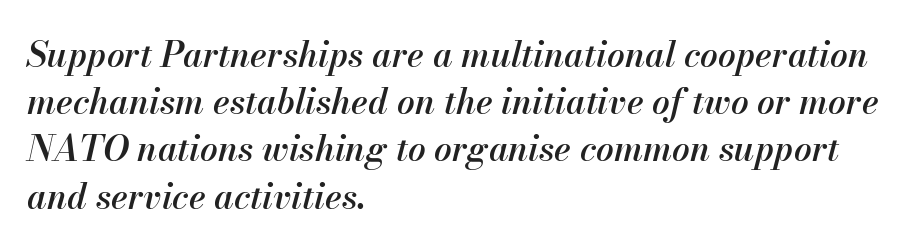
The image shows 35 px semibold type, italic (leaning right); set left-aligned, normal line spacing (1.35x), normal letter spacing, not underlined; medium stroke contrast and a small x-height.
